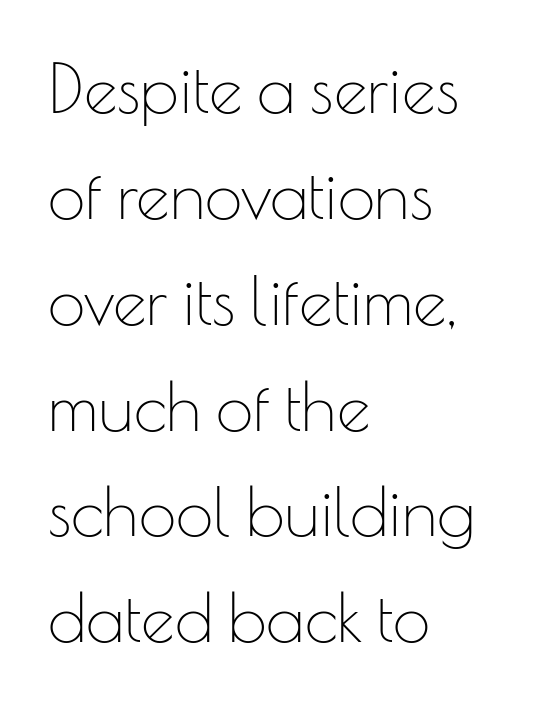
Compared with typical paragraphs, the rows here are spaced about the same. Students, note that the glyphs here touch the page at normal intervals. These lines are rendered in a variable-pitch font. Check under the words: just untouched page. The weight would be labelled regular, book, light, or lighter still.
